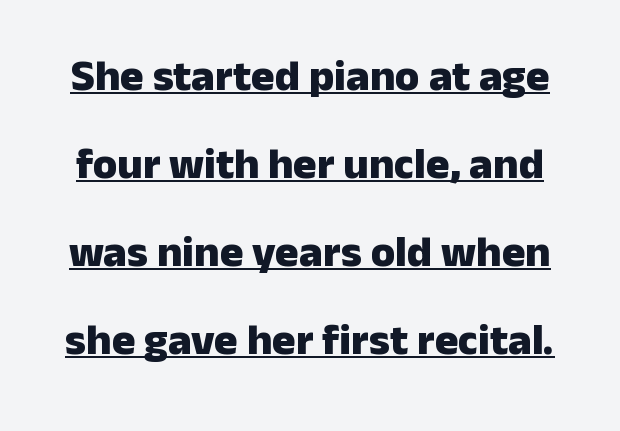
The image shows 44 px heavy sans-serif type, upright; set loose line spacing (2.0x), normal letter spacing, underlined; low stroke contrast and a medium x-height.
